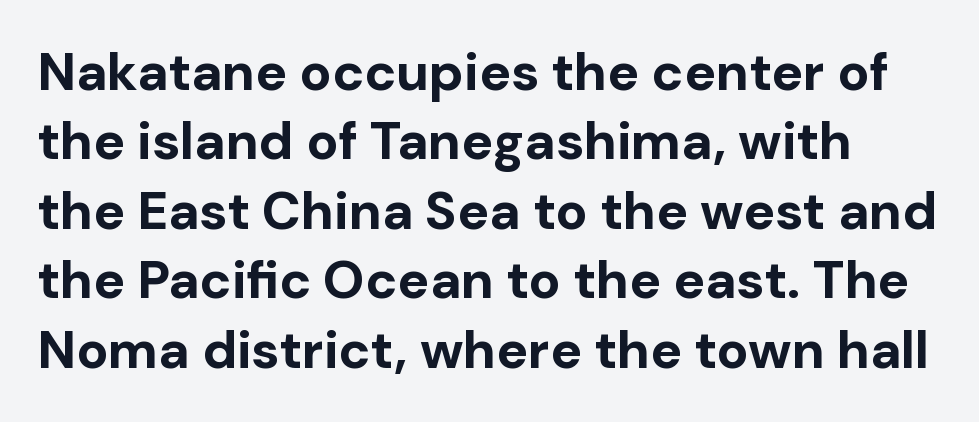
The image shows 53 px bold sans-serif type, upright; set normal line spacing (1.31x), normal letter spacing, not underlined; low stroke contrast and a medium x-height.
